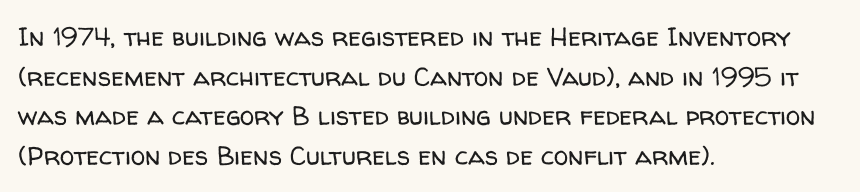
The image shows 26 px text type, upright; set left-aligned, normal line spacing (1.52x), normal letter spacing, not underlined.
